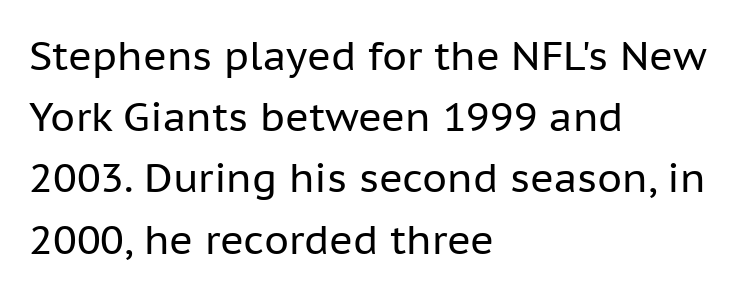
A quiet, ordinary-to-light weight characterises the typeface. Type style note: lacks serifs. Layout note: lines flush left. The glyphs are unaccompanied by any horizontal stroke below them. The leading is moderate, giving the passage an even texture. No extra tracking has been applied to these lines.
